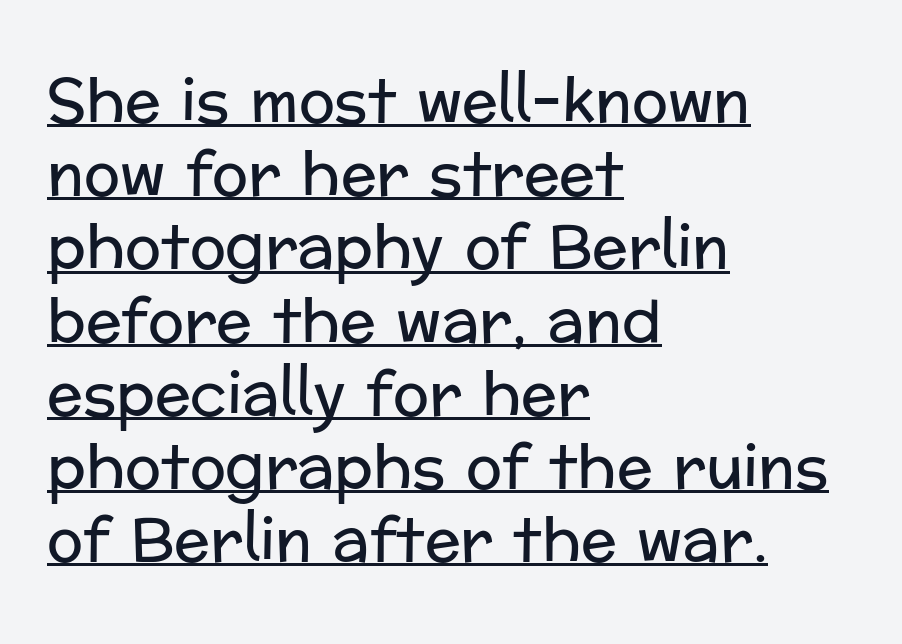
The image shows 60 px regular-weight sans-serif type, upright; set left-aligned, line spacing 1.22x, normal letter spacing, underlined; low stroke contrast and a medium x-height.
